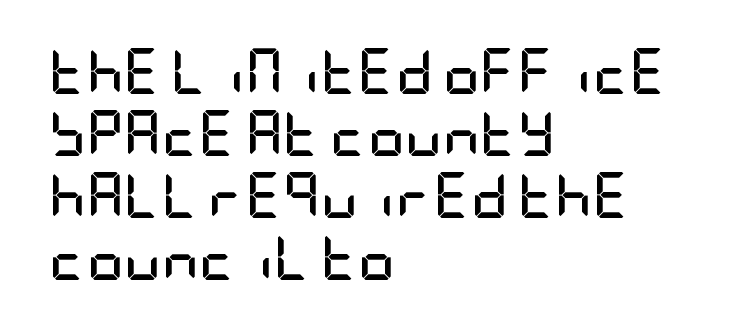
The image shows 46 px semibold, condensed sans-serif type, upright; set left-aligned, normal line spacing (1.35x), normal letter spacing, not underlined; low stroke contrast and a large x-height.
